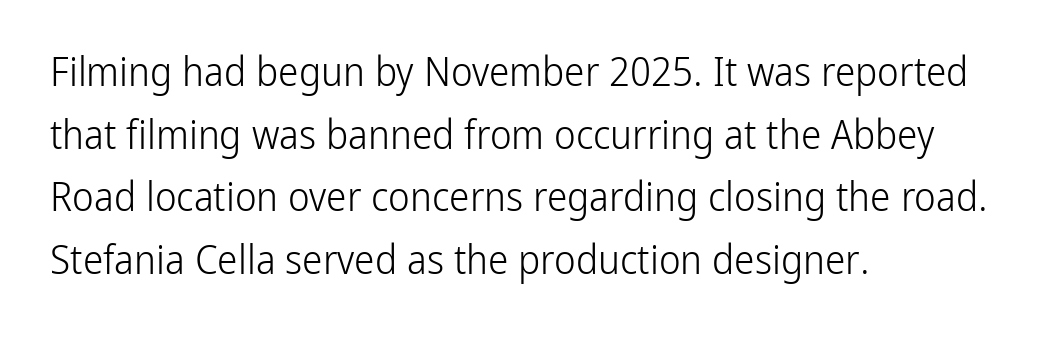
Q: Is the text bold? A: No.
Q: Is the text italic (slanted)? A: No, it is upright.
Q: Is the typeface a serif or a sans-serif typeface? A: Sans-serif.
Q: Is the text underlined? A: No.
Q: How is the paragraph aligned? A: Left-aligned.
Q: Is the spacing between letters normal or unusually wide? A: Normal.
Q: Is the spacing between lines tight, normal or loose? A: Normal.
Q: Width (condensed, normal, or wide)? A: Condensed.
Q: Stroke contrast? A: Low.
Q: x-height? A: Medium.
Q: Monospaced? A: No.
